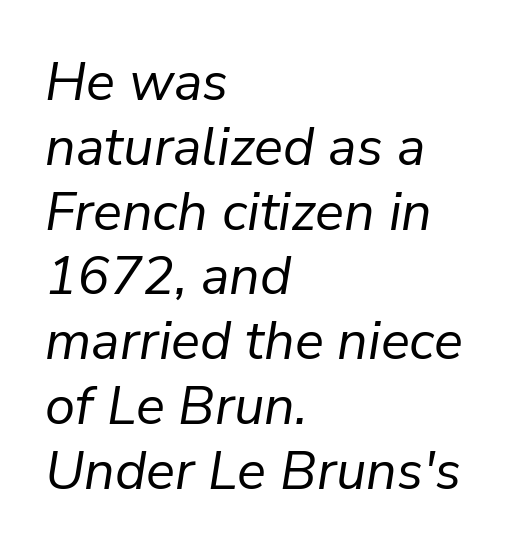
When letters slant like this, we call the style italic. The passage shown is not bold in any degree. A typesetter would call this zero additional tracking. No word sits above an underline.
